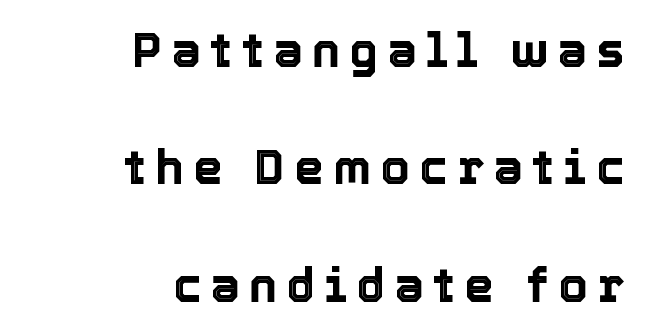
{"italic": "no", "width": "normal", "x_height": "medium", "monospaced": "no", "underline": "no", "align": "right", "line_spacing": "loose", "line_spacing_ratio": 2.5, "letter_spacing": "wide", "letter_spacing_em": 0.2, "glyph_px": 47}
